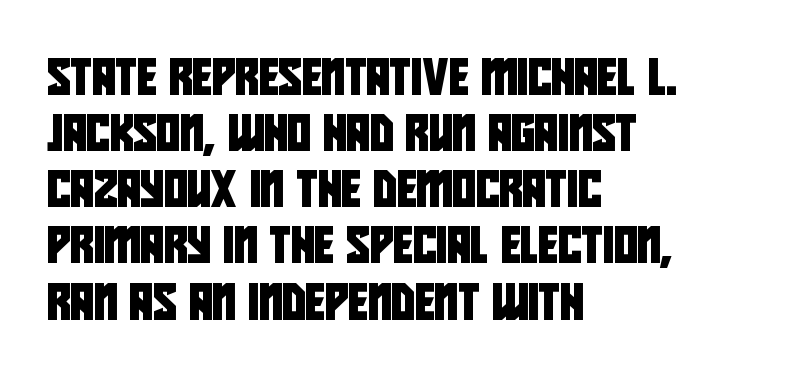
{"serif": "no", "width": "condensed", "stroke_contrast": "low", "x_height": "large", "monospaced": "no", "underline": "no", "align": "left", "line_spacing": "normal", "line_spacing_ratio": 1.56, "letter_spacing": "normal", "letter_spacing_em": 0.0, "glyph_px": 36}
